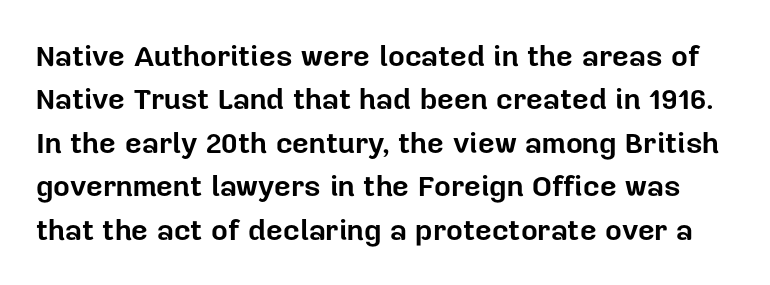
A sans-serif font was chosen for this passage. Thick stems and heavy bowls — unmistakably bold. Has an underline been added? It has not. Is this a fixed-width face? No — the glyphs have proportional, varying widths. This is the regular roman posture of the typeface. Look at the tracking — it's just the regular setting, nothing added.
